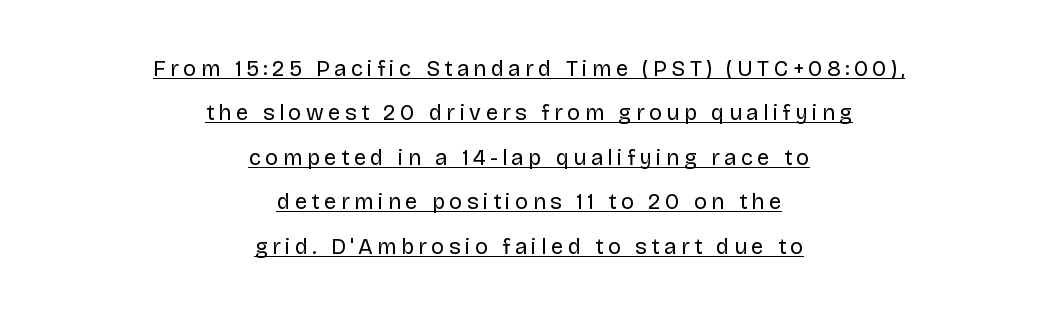
On a weight scale, this lands at 450 or below. Notice the wide empty band between every row — that's loose leading. Quick note: not italic, upright. The whitespace from short lines is split evenly between both sides.
